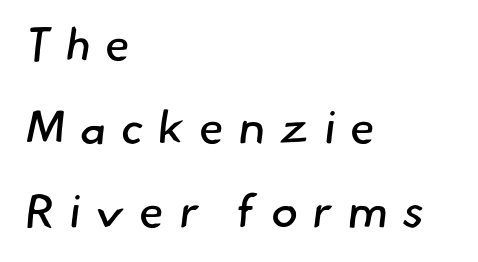
Think of a printed novel: that variable character pitch is what you see here. Glance below the letters and you will spot only blank space. The typeface chosen for these lines omits serifs. The tracking reads as deliberately expanded to a designer's eye.
